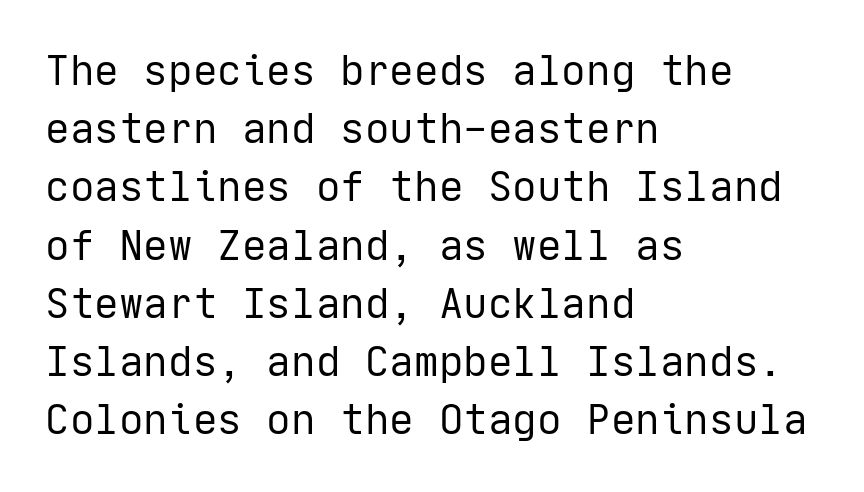
The horizontal fit of the characters is conventional and even. Underline: absent. Line beginnings align vertically; line endings do not. No chunkiness to these letters — they're not bold.
